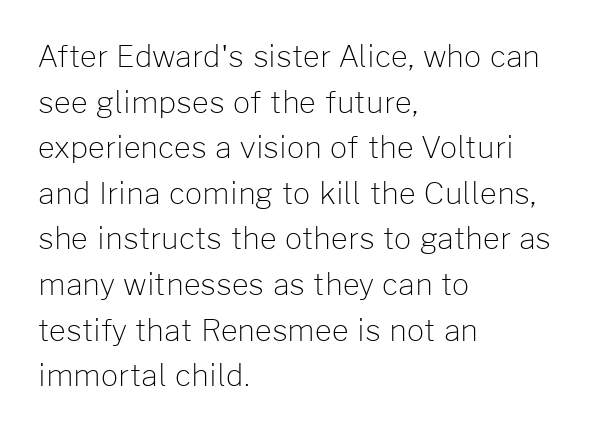
How are the letters spaced? Ordinarily, with no added tracking. Decoration check: the copy has no underline. In terms of leading, this rendering sits right in the middle. The weight would be labelled regular, book, light, or lighter still. The font family rendered here belongs to the sans-serif group. It's the straight-up-and-down kind of type.
